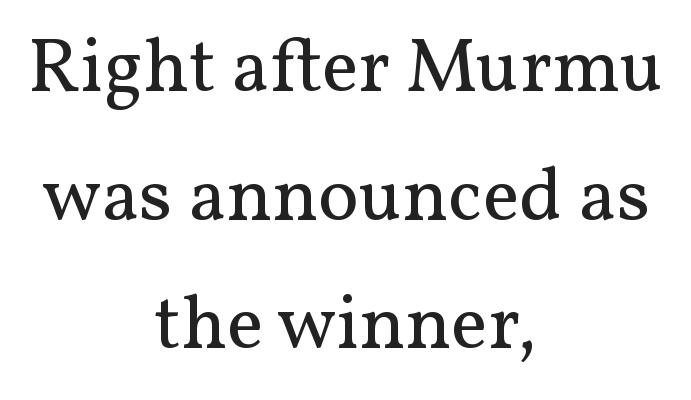
Q: Is the text bold? A: No.
Q: Is the text italic (slanted)? A: No, it is upright.
Q: Is the typeface a serif or a sans-serif typeface? A: Serif.
Q: Is the text underlined? A: No.
Q: How is the paragraph aligned? A: Centered.
Q: Is the spacing between letters normal or unusually wide? A: Normal.
Q: Is the spacing between lines tight, normal or loose? A: Normal.
Q: Width (condensed, normal, or wide)? A: Normal.
Q: Stroke contrast? A: Medium.
Q: x-height? A: Medium.
Q: Monospaced? A: No.
